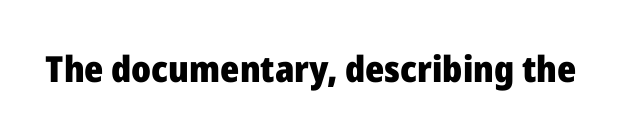
The image shows 36 px heavy sans-serif type, upright; set normal letter spacing, not underlined; low stroke contrast and a medium x-height.
